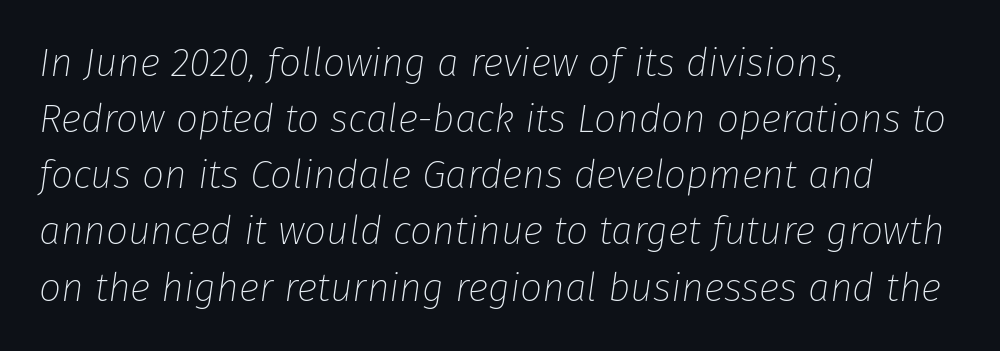
Q: Is the text bold? A: No.
Q: Is the text italic (slanted)? A: Yes, it leans right by about 8 degrees.
Q: Is the text underlined? A: No.
Q: How is the paragraph aligned? A: Left-aligned.
Q: Is the spacing between letters normal or unusually wide? A: Normal.
Q: Is the spacing between lines tight, normal or loose? A: Normal.
Q: Width (condensed, normal, or wide)? A: Normal.
Q: Stroke contrast? A: Low.
Q: x-height? A: Medium.
Q: Monospaced? A: No.
